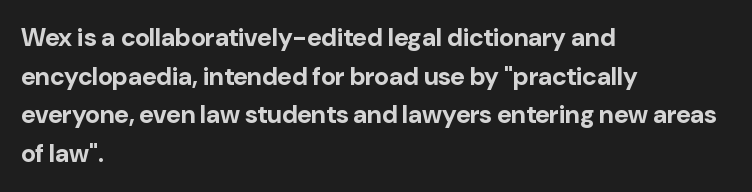
The image shows 25 px bold type, upright; set left-aligned, normal line spacing (1.55x), normal letter spacing, not underlined.
